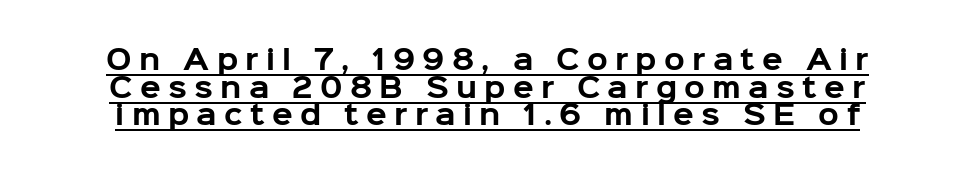
The image shows 27 px bold type, upright; set tight line spacing (1.02x), unusually wide letter spacing (+0.27 em), underlined.
